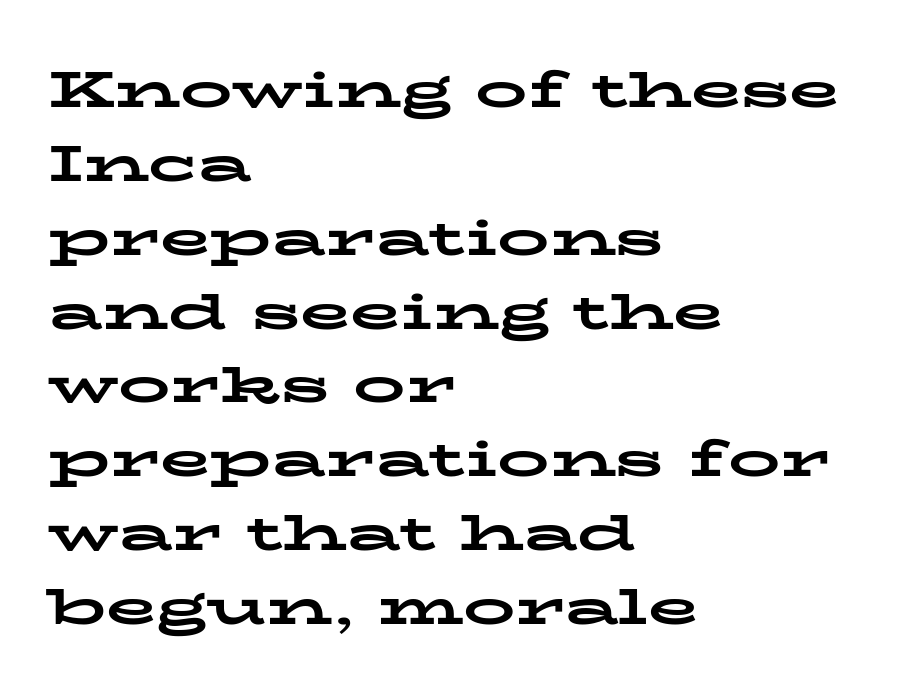
{"serif": "yes", "italic": "no", "bold": "yes", "weight": "bold", "width": "wide", "stroke_contrast": "low", "x_height": "medium", "monospaced": "no", "underline": "no", "align": "left", "line_spacing": "normal", "line_spacing_ratio": 1.42, "letter_spacing": "normal", "letter_spacing_em": 0.0, "glyph_px": 52}
